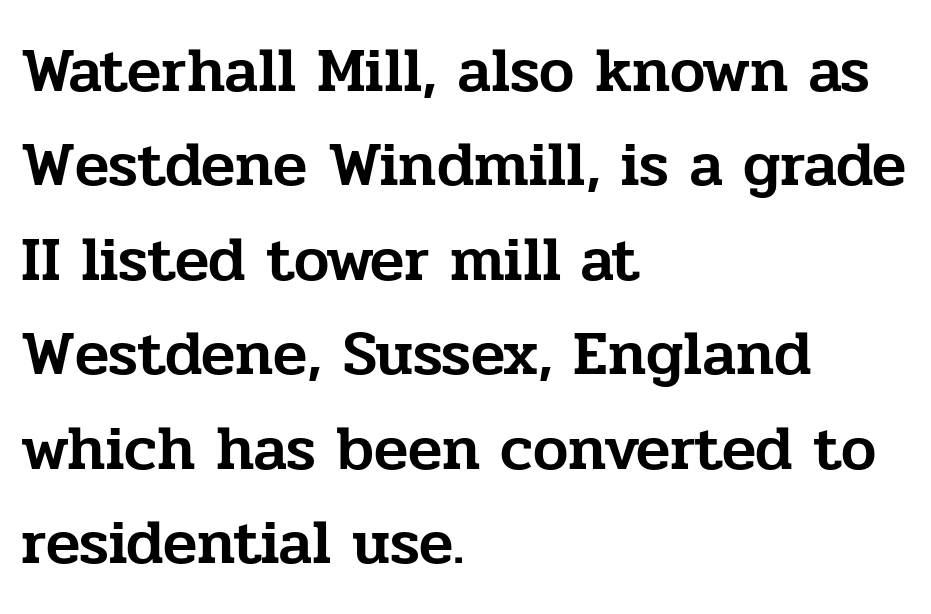
{"serif": "yes", "italic": "no", "width": "normal", "stroke_contrast": "low", "x_height": "medium", "monospaced": "no", "underline": "no", "align": "left", "line_spacing": "normal", "line_spacing_ratio": 1.5, "letter_spacing": "normal", "letter_spacing_em": 0.0, "glyph_px": 63}
